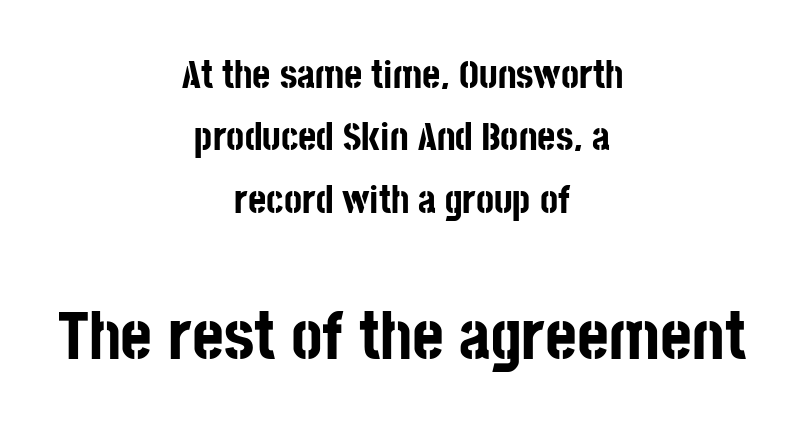
{"serif": "no", "italic": "no", "bold": "yes", "weight": "bold", "width": "condensed", "stroke_contrast": "low", "x_height": "large", "monospaced": "no", "underline": "no", "align": "center", "line_spacing": "normal", "line_spacing_ratio": 1.6, "letter_spacing": "normal", "letter_spacing_em": 0.0, "larger_block": "second", "size_ratio": 1.74, "glyph_px": 68}
